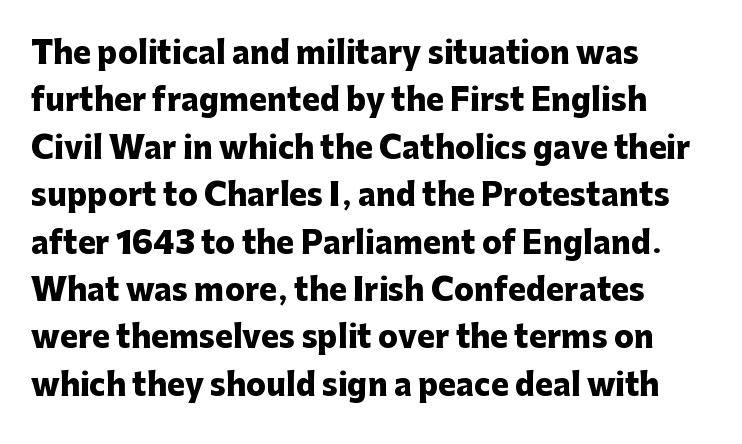
Q: Is the text bold? A: Yes.
Q: Is the text italic (slanted)? A: No, it is upright.
Q: Is the typeface a serif or a sans-serif typeface? A: Sans-serif.
Q: Is the text underlined? A: No.
Q: How is the paragraph aligned? A: Left-aligned.
Q: Is the spacing between letters normal or unusually wide? A: Normal.
Q: Is the spacing between lines tight, normal or loose? A: Normal.
Q: Width (condensed, normal, or wide)? A: Normal.
Q: Stroke contrast? A: Low.
Q: x-height? A: Medium.
Q: Monospaced? A: No.
